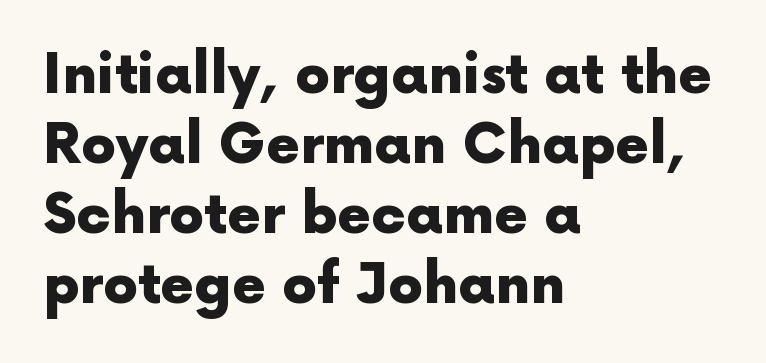
Q: Is the text bold? A: Yes.
Q: Is the text italic (slanted)? A: No, it is upright.
Q: Is the typeface a serif or a sans-serif typeface? A: Sans-serif.
Q: Is the text underlined? A: No.
Q: How is the paragraph aligned? A: Left-aligned.
Q: Is the spacing between letters normal or unusually wide? A: Normal.
Q: Is the spacing between lines tight, normal or loose? A: Normal.
Q: Width (condensed, normal, or wide)? A: Normal.
Q: x-height? A: Medium.
Q: Monospaced? A: No.
